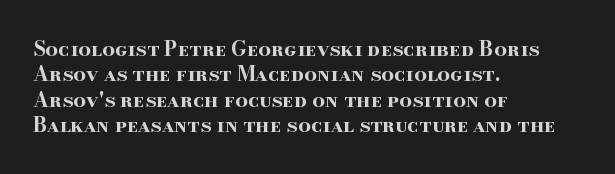
Q: Is the text bold? A: Yes.
Q: Is the text italic (slanted)? A: No, it is upright.
Q: Is the text underlined? A: No.
Q: How is the paragraph aligned? A: Left-aligned.
Q: Is the spacing between letters normal or unusually wide? A: Normal.
Q: Is the spacing between lines tight, normal or loose? A: Normal.
